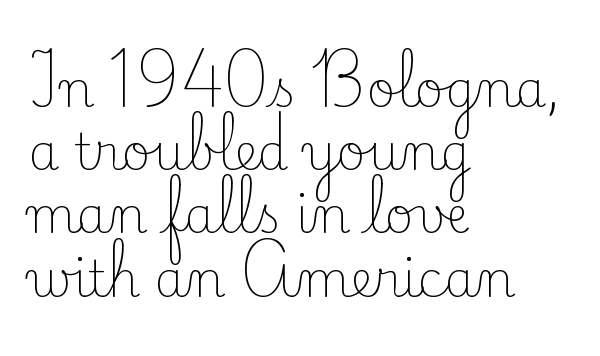
The image shows 49 px light serif type, upright; set left-aligned, normal line spacing (1.29x), normal letter spacing, not underlined; low stroke contrast and a small x-height.
